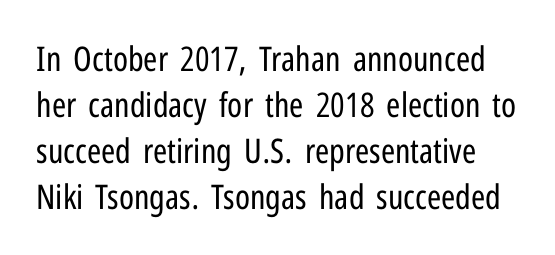
Q: Is the text bold? A: No.
Q: Is the text italic (slanted)? A: No, it is upright.
Q: Is the typeface a serif or a sans-serif typeface? A: Sans-serif.
Q: Is the text underlined? A: No.
Q: Is the spacing between letters normal or unusually wide? A: Normal.
Q: Is the spacing between lines tight, normal or loose? A: Normal.
Q: Width (condensed, normal, or wide)? A: Condensed.
Q: Stroke contrast? A: Low.
Q: x-height? A: Medium.
Q: Monospaced? A: No.
